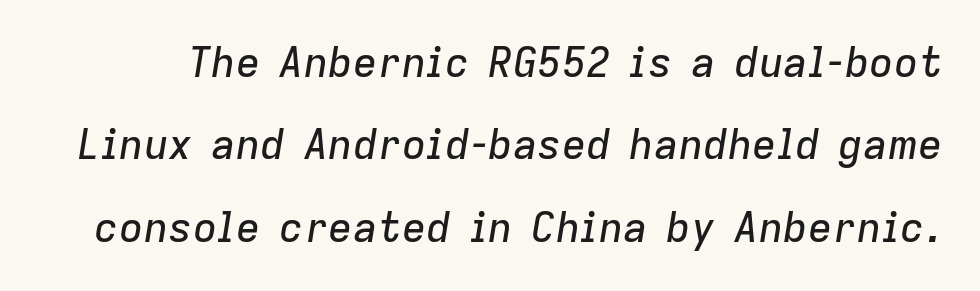
{"italic": "yes", "lean": "right", "slant_degrees": 9, "width": "normal", "stroke_contrast": "low", "x_height": "medium", "monospaced": "no", "underline": "no", "line_spacing": "loose", "line_spacing_ratio": 2.01, "letter_spacing": "normal", "letter_spacing_em": 0.0, "glyph_px": 41}
